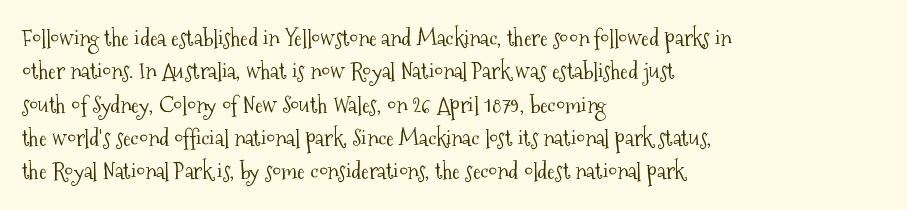
{"italic": "no", "bold": "no", "underline": "no", "align": "left", "line_spacing": "normal", "line_spacing_ratio": 1.45, "letter_spacing": "normal", "letter_spacing_em": 0.0, "glyph_px": 23}
